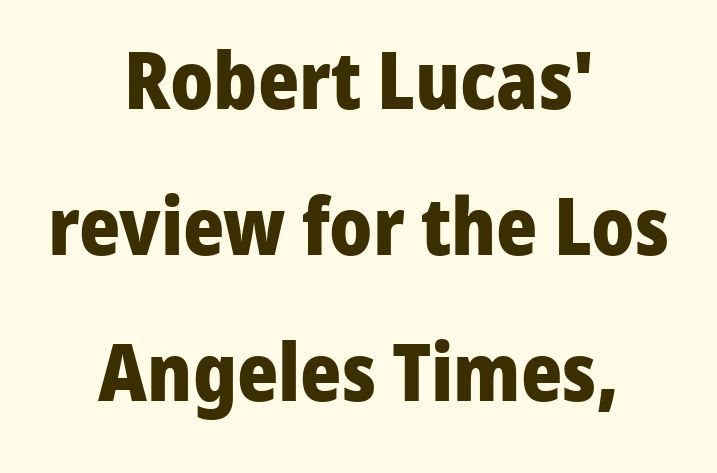
Q: Is the text bold? A: Yes.
Q: Is the text italic (slanted)? A: No, it is upright.
Q: Is the typeface a serif or a sans-serif typeface? A: Sans-serif.
Q: Is the text underlined? A: No.
Q: How is the paragraph aligned? A: Centered.
Q: Is the spacing between letters normal or unusually wide? A: Normal.
Q: Width (condensed, normal, or wide)? A: Normal.
Q: Stroke contrast? A: Low.
Q: x-height? A: Medium.
Q: Monospaced? A: No.
